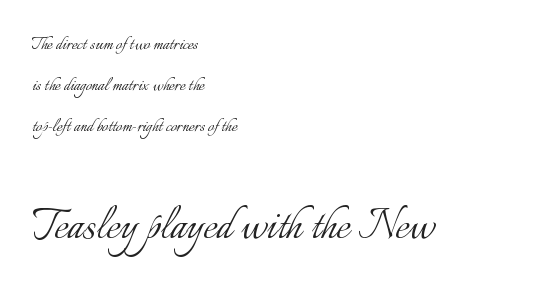
Weight: regular or lighter. Scale increases going downward across the two blocks. Students, observe: this is what heavily led, spacious text looks like. Default kerning and tracking; the words read as compact shapes. Check under the words: just untouched page.
